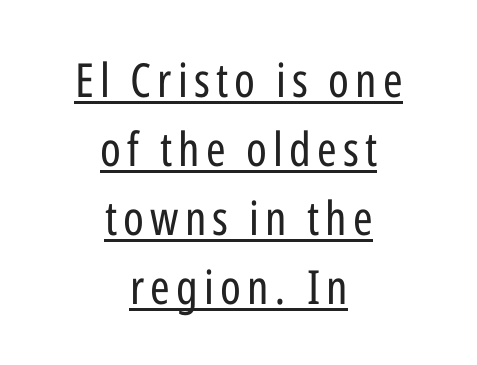
No extra ink here — the face is not bold. What kind of face is this? One without serifs — a sans. Honestly, the underline is the first thing you notice here. A typesetter would mark this as roman, not italic.
